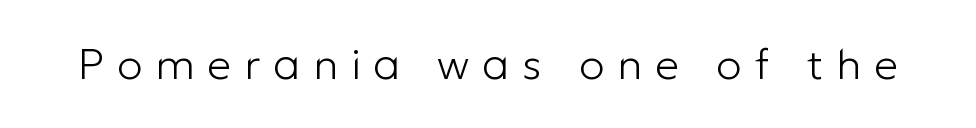
{"serif": "no", "italic": "no", "bold": "no", "weight": "light", "width": "normal", "stroke_contrast": "low", "x_height": "medium", "monospaced": "no", "underline": "no", "letter_spacing": "wide", "letter_spacing_em": 0.3, "glyph_px": 43}
